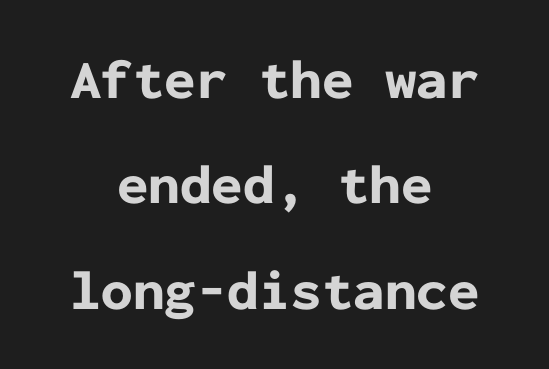
Q: Is the text bold? A: Yes.
Q: Is the text italic (slanted)? A: No, it is upright.
Q: Is the typeface a serif or a sans-serif typeface? A: Sans-serif.
Q: Is the text underlined? A: No.
Q: How is the paragraph aligned? A: Centered.
Q: Is the spacing between letters normal or unusually wide? A: Normal.
Q: Width (condensed, normal, or wide)? A: Normal.
Q: Stroke contrast? A: Low.
Q: x-height? A: Medium.
Q: Monospaced? A: Yes.
